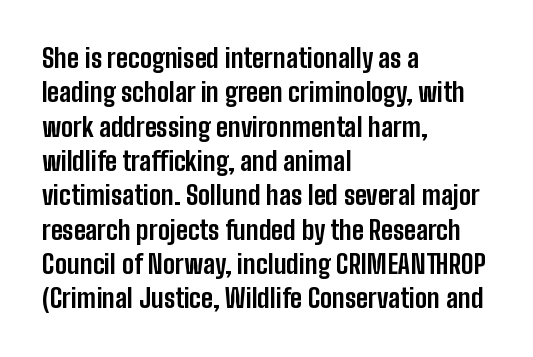
The image shows 26 px bold type, upright; set left-aligned, normal line spacing (1.32x), normal letter spacing, not underlined.
